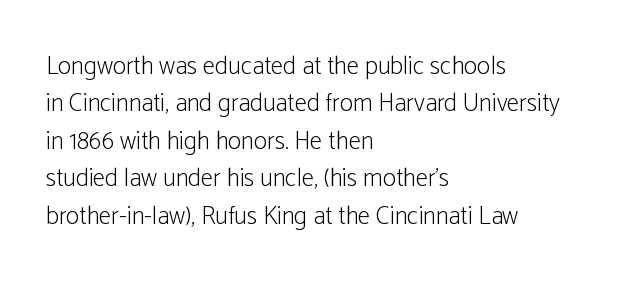
{"italic": "no", "bold": "no", "underline": "no", "align": "left", "line_spacing": "normal", "line_spacing_ratio": 1.5, "letter_spacing": "normal", "letter_spacing_em": 0.0, "glyph_px": 25}
